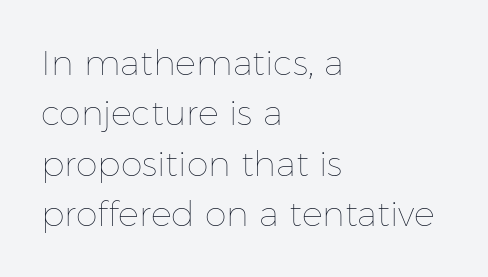
One-word summary of the alignment: left. What stands out about the letter spacing? Nothing — it is the standard amount. Stems and bowls with no extra thickness — not bold. Is there much room between lines? A standard amount, neither cramped nor airy. Every stem runs plumb, perpendicular to the baseline.
